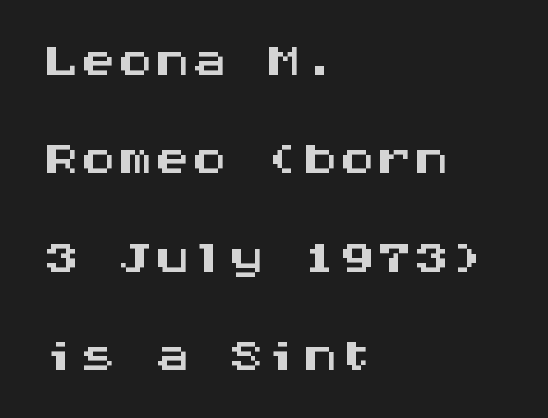
{"serif": "no", "italic": "no", "width": "wide", "stroke_contrast": "medium", "x_height": "large", "monospaced": "yes", "underline": "no", "align": "left", "line_spacing": "normal", "line_spacing_ratio": 1.33, "letter_spacing": "normal", "letter_spacing_em": 0.0, "glyph_px": 74}
